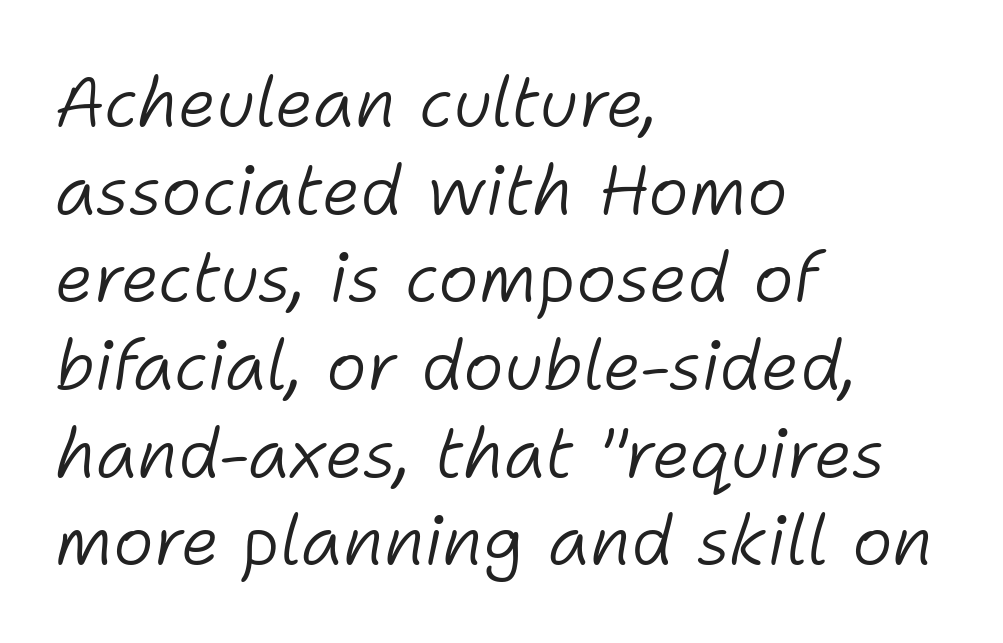
Stroke mass is kept to a normal reading level or below. The baseline area is clear. The lettering tilts uniformly, giving the passage an italic look. The rows are spaced the way most documents space them.
